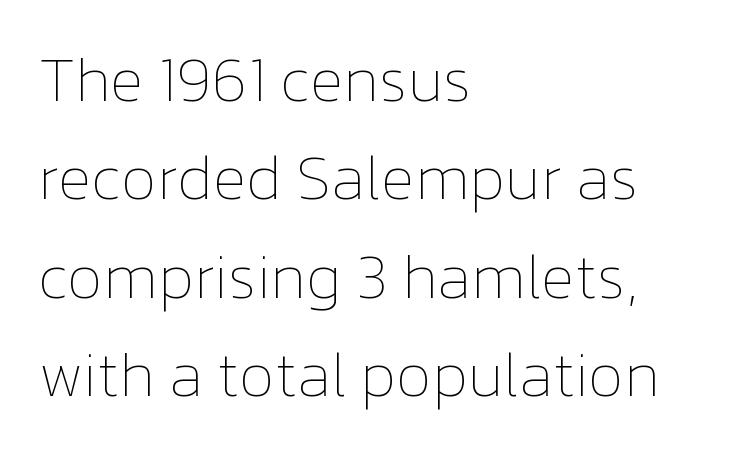
{"italic": "no", "bold": "no", "weight": "thin", "width": "normal", "stroke_contrast": "low", "x_height": "medium", "monospaced": "no", "underline": "no", "align": "left", "line_spacing": "normal", "line_spacing_ratio": 1.56, "letter_spacing": "normal", "letter_spacing_em": 0.0, "glyph_px": 63}
